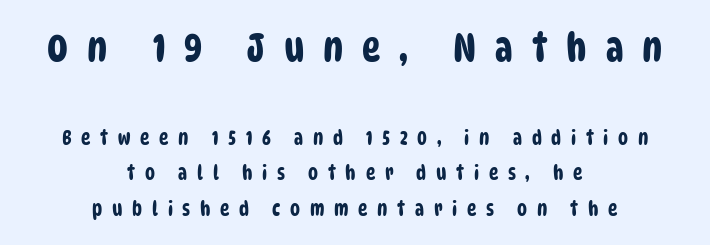
The image shows 39 px condensed sans-serif type; set centered, line spacing 1.78x, unusually wide letter spacing (+0.48 em), not underlined; the first (top) block is 1.95x larger; low stroke contrast and a large x-height.
